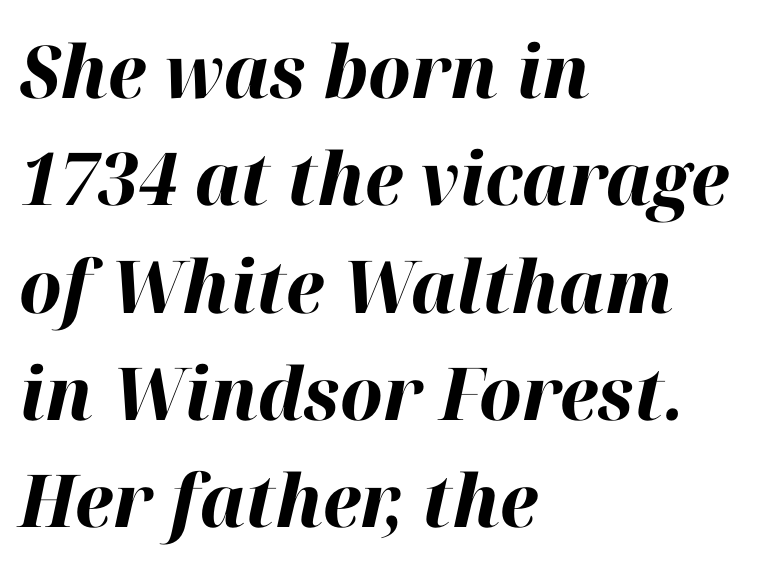
Q: Is the text bold? A: Yes.
Q: Is the text italic (slanted)? A: Yes, it leans right by about 12 degrees.
Q: Is the text underlined? A: No.
Q: How is the paragraph aligned? A: Left-aligned.
Q: Is the spacing between letters normal or unusually wide? A: Normal.
Q: Is the spacing between lines tight, normal or loose? A: Normal.
Q: Width (condensed, normal, or wide)? A: Normal.
Q: Stroke contrast? A: High.
Q: x-height? A: Medium.
Q: Monospaced? A: No.
